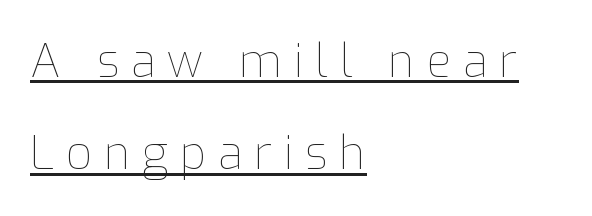
Q: Is the text bold? A: No.
Q: Is the text italic (slanted)? A: No, it is upright.
Q: Is the text underlined? A: Yes.
Q: How is the paragraph aligned? A: Left-aligned.
Q: Is the spacing between letters normal or unusually wide? A: Unusually wide.
Q: Is the spacing between lines tight, normal or loose? A: Loose.
Q: Width (condensed, normal, or wide)? A: Normal.
Q: Stroke contrast? A: Low.
Q: x-height? A: Medium.
Q: Monospaced? A: No.
